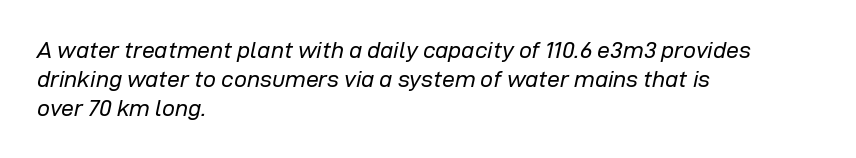
Standard letterfit; no display-style spreading of the glyphs. There's an unmistakable incline to the writing here. Left-aligned paragraph, ragged on the right. This is not heavy type; no bold has been used. Interline gaps are of average width in this sample. The foot of each line stays bare and open.
